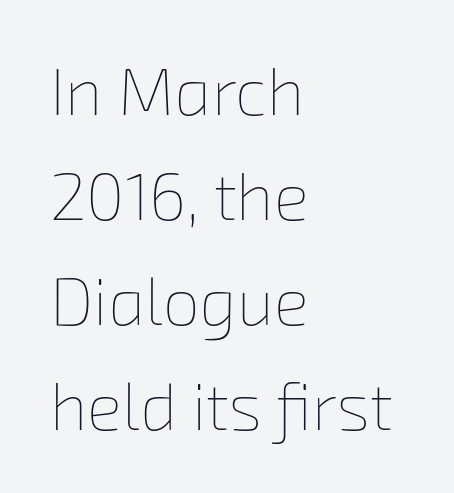
Standard letterfit; no display-style spreading of the glyphs. Descenders are the only things crossing below the line. Character widths vary here, with narrow letters taking less room than wide ones. Does the leading feel generous? No, just average.
